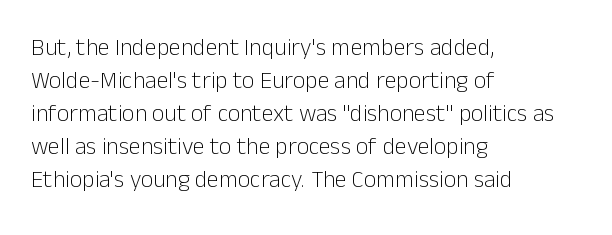
The image shows 24 px text type, upright; set left-aligned, normal line spacing (1.37x), normal letter spacing, not underlined.
